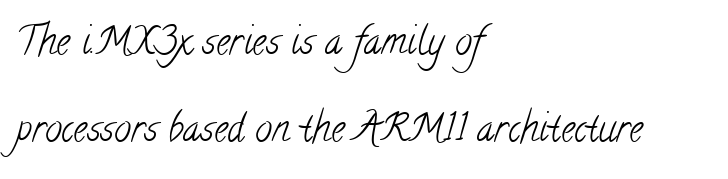
The image shows 38 px light, condensed serif type; set left-aligned, loose line spacing (2.28x), normal letter spacing, not underlined; low stroke contrast and a small x-height.
